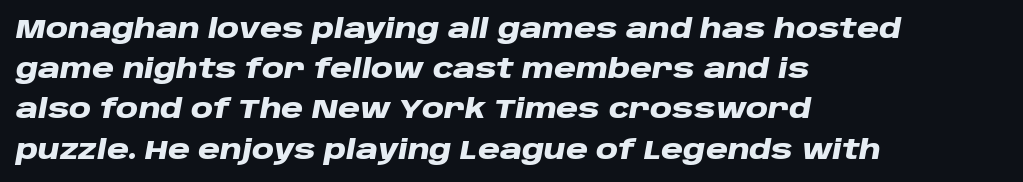
The image shows 27 px bold type, italic (leaning right); set left-aligned, normal line spacing (1.49x), normal letter spacing, not underlined.
